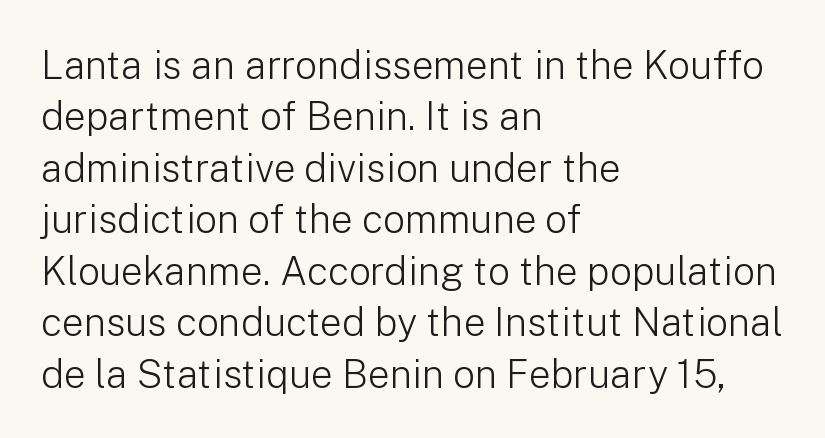
Q: Is the text bold? A: No.
Q: Is the text italic (slanted)? A: No, it is upright.
Q: Is the typeface a serif or a sans-serif typeface? A: Sans-serif.
Q: Is the text underlined? A: No.
Q: How is the paragraph aligned? A: Left-aligned.
Q: Is the spacing between letters normal or unusually wide? A: Normal.
Q: Is the spacing between lines tight, normal or loose? A: Normal.
Q: Width (condensed, normal, or wide)? A: Normal.
Q: Stroke contrast? A: Low.
Q: x-height? A: Medium.
Q: Monospaced? A: No.
